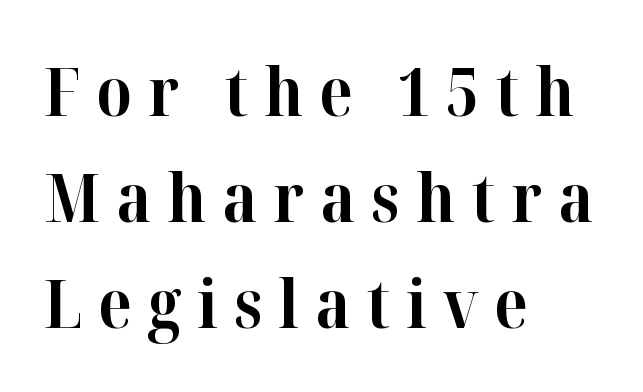
Q: Is the text bold? A: Yes.
Q: Is the text italic (slanted)? A: No, it is upright.
Q: Is the typeface a serif or a sans-serif typeface? A: Serif.
Q: Is the text underlined? A: No.
Q: How is the paragraph aligned? A: Left-aligned.
Q: Is the spacing between letters normal or unusually wide? A: Unusually wide.
Q: Is the spacing between lines tight, normal or loose? A: Normal.
Q: Width (condensed, normal, or wide)? A: Normal.
Q: Stroke contrast? A: High.
Q: x-height? A: Medium.
Q: Monospaced? A: No.
